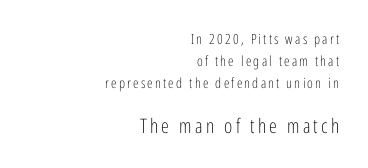
The image shows 20 px text type, upright; set right-aligned, normal line spacing (1.57x), not underlined; the second (bottom) block is 1.43x larger.
